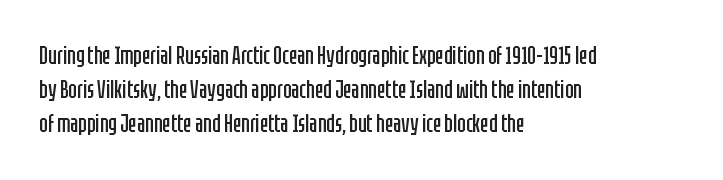
The area under the type is left untouched. A roman cut, with each character standing at attention. Observe the ordinary spacing: letters are neighbours, not strangers. Notice how the passage keeps a crisp vertical edge on the left only.
